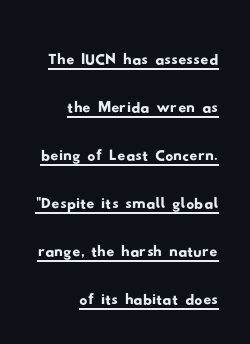
The image shows 40 px wide sans-serif type; set right-aligned, line spacing 1.2x, normal letter spacing, underlined; low stroke contrast and a small x-height.
